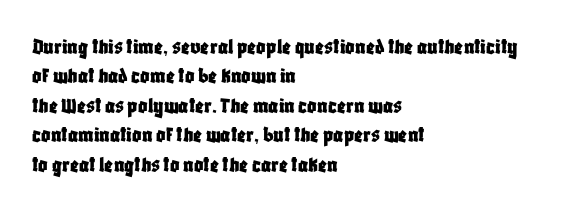
Q: Is the text italic (slanted)? A: No, it is upright.
Q: Is the text underlined? A: No.
Q: How is the paragraph aligned? A: Left-aligned.
Q: Is the spacing between letters normal or unusually wide? A: Normal.
Q: Is the spacing between lines tight, normal or loose? A: Normal.
